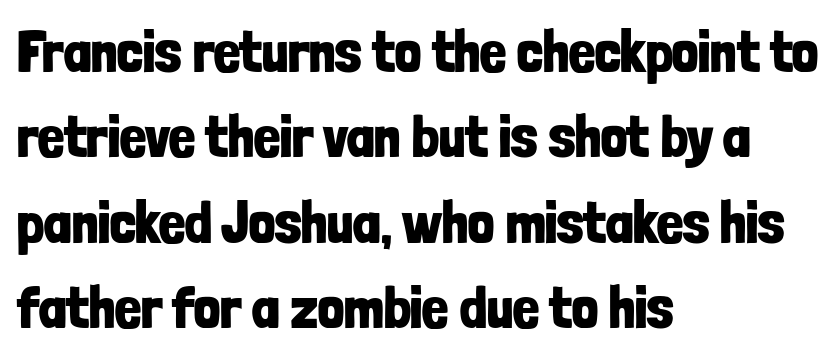
The image shows 58 px bold, condensed sans-serif type, upright; set left-aligned, normal line spacing (1.47x), normal letter spacing, not underlined; low stroke contrast and a medium x-height.
